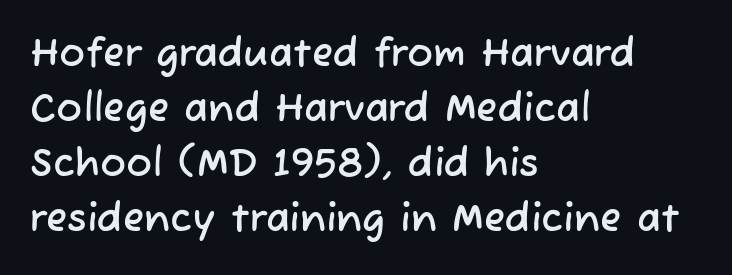
Q: Is the typeface a serif or a sans-serif typeface? A: Sans-serif.
Q: Is the text underlined? A: No.
Q: How is the paragraph aligned? A: Left-aligned.
Q: Is the spacing between letters normal or unusually wide? A: Normal.
Q: Is the spacing between lines tight, normal or loose? A: Normal.
Q: Width (condensed, normal, or wide)? A: Normal.
Q: Stroke contrast? A: Low.
Q: x-height? A: Medium.
Q: Monospaced? A: No.
